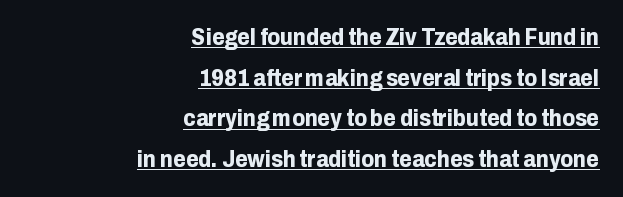
These lines stack with their right ends in a neat column. Glance below the letters and you will spot a drawn line. The passage shown is emphatically bold. This sample uses an upright cut, with every glyph sitting square on the baseline. Nothing unusual about the tracking: characters are spaced as the font intends.
